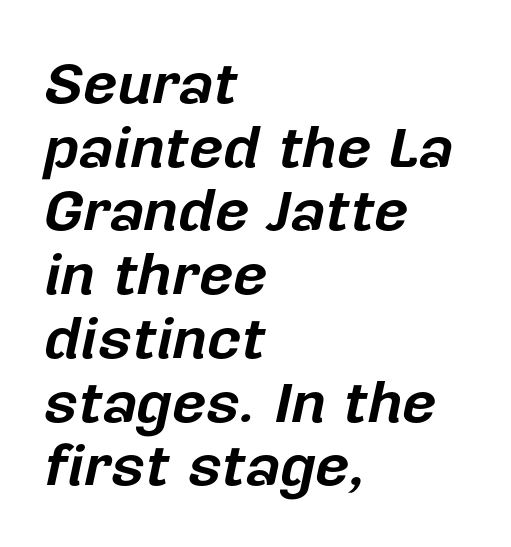
The image shows 59 px bold type, italic (leaning right); set left-aligned, tight line spacing (1.08x), normal letter spacing, not underlined; low stroke contrast and a medium x-height.
